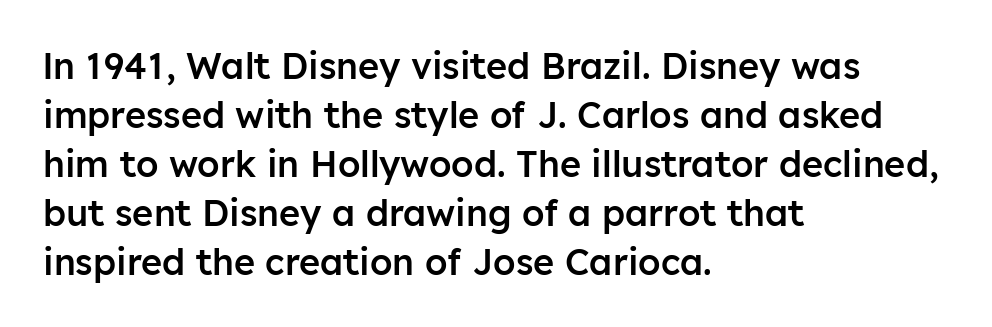
{"serif": "no", "italic": "no", "bold": "semi", "weight": "semibold", "width": "normal", "stroke_contrast": "low", "x_height": "medium", "monospaced": "no", "underline": "no", "align": "left", "line_spacing": "normal", "line_spacing_ratio": 1.36, "letter_spacing": "normal", "letter_spacing_em": 0.0, "glyph_px": 36}
